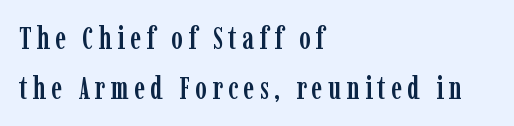
{"serif": "yes", "italic": "no", "width": "condensed", "stroke_contrast": "low", "x_height": "medium", "monospaced": "no", "underline": "no", "align": "left", "line_spacing": "normal", "line_spacing_ratio": 1.6, "glyph_px": 31}
